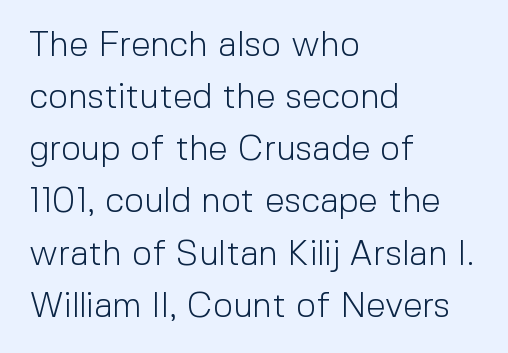
{"serif": "no", "italic": "no", "bold": "no", "weight": "light", "width": "normal", "x_height": "medium", "monospaced": "no", "underline": "no", "align": "left", "line_spacing": "normal", "line_spacing_ratio": 1.49, "letter_spacing": "normal", "letter_spacing_em": 0.0, "glyph_px": 35}
